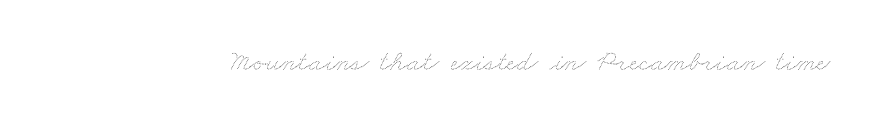
Does extra space separate the letters? No, they use regular spacing. Ink coverage per letter is moderate at most. Has an underline been added? It has not. The rendering uses natural spacing where letterforms have individual widths.
